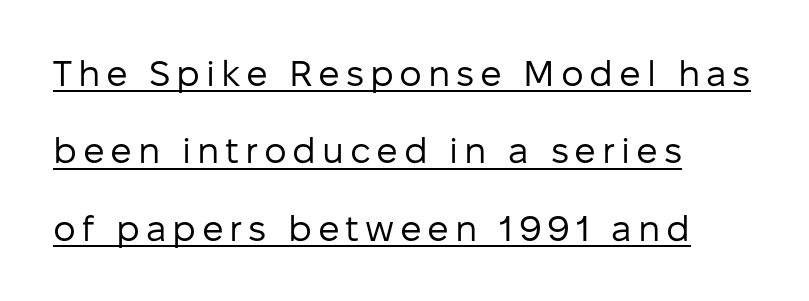
{"serif": "no", "italic": "no", "bold": "no", "weight": "regular", "width": "normal", "stroke_contrast": "low", "x_height": "medium", "monospaced": "no", "underline": "yes", "align": "left", "line_spacing": "loose", "line_spacing_ratio": 2.15, "glyph_px": 36}
